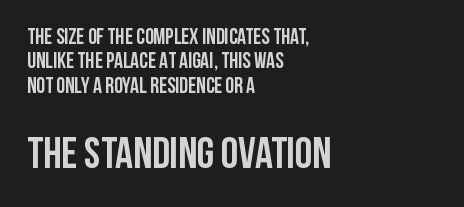
Q: Is the text bold? A: Yes.
Q: Is the text italic (slanted)? A: No, it is upright.
Q: Is the typeface a serif or a sans-serif typeface? A: Sans-serif.
Q: Is the text underlined? A: No.
Q: How is the paragraph aligned? A: Left-aligned.
Q: Is the spacing between letters normal or unusually wide? A: Normal.
Q: Is the spacing between lines tight, normal or loose? A: Tight.
Q: Which block of text is set in a larger size, the first (top) or the second (bottom)? A: The second (bottom) one.
Q: Width (condensed, normal, or wide)? A: Condensed.
Q: Stroke contrast? A: Low.
Q: x-height? A: Large.
Q: Monospaced? A: No.
